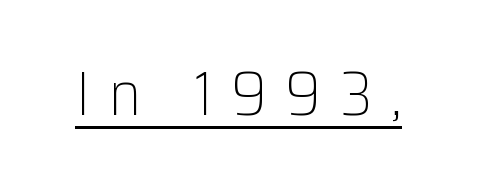
Q: Is the text bold? A: No.
Q: Is the text italic (slanted)? A: No, it is upright.
Q: Is the typeface a serif or a sans-serif typeface? A: Sans-serif.
Q: Is the text underlined? A: Yes.
Q: Is the spacing between letters normal or unusually wide? A: Unusually wide.
Q: Width (condensed, normal, or wide)? A: Normal.
Q: Stroke contrast? A: Low.
Q: x-height? A: Medium.
Q: Monospaced? A: No.
